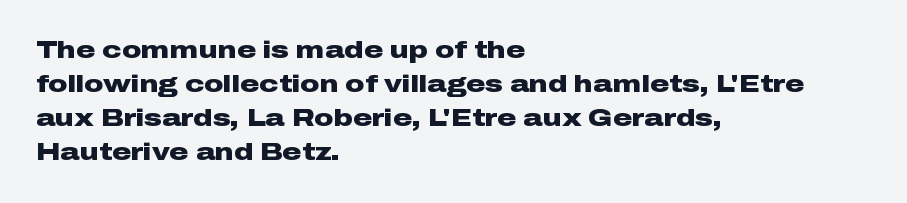
The passage shown stacks its lines at a standard gap. These lines keep a tight, regular rhythm from letter to letter. Descenders hang freely into open space. The sample has been set heavy, in full bold. Leftover space on each line is placed entirely after the last word. Nope, not italic — everything's standing straight.
